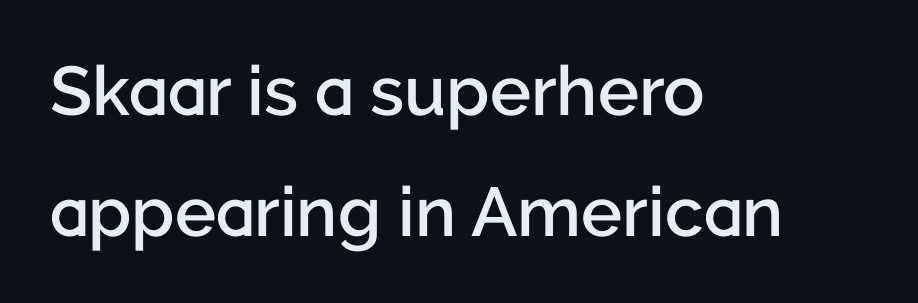
{"serif": "no", "italic": "no", "bold": "semi", "weight": "semibold", "width": "normal", "stroke_contrast": "low", "x_height": "medium", "monospaced": "no", "underline": "no", "align": "left", "line_spacing_ratio": 1.75, "letter_spacing": "normal", "letter_spacing_em": 0.0, "glyph_px": 69}
